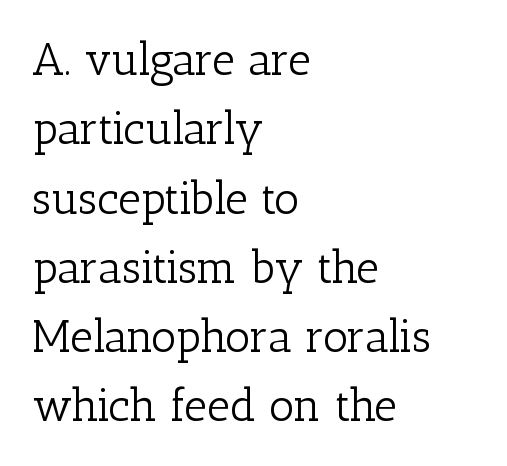
Type style note: has serifs. In terms of letterspacing, this is plain default setting. A clean baseline with only descenders dipping below it. The typesetter chose a ragged-right arrangement here. Quick note: interline space is typical. Is there any slant? The stems are plumb.
